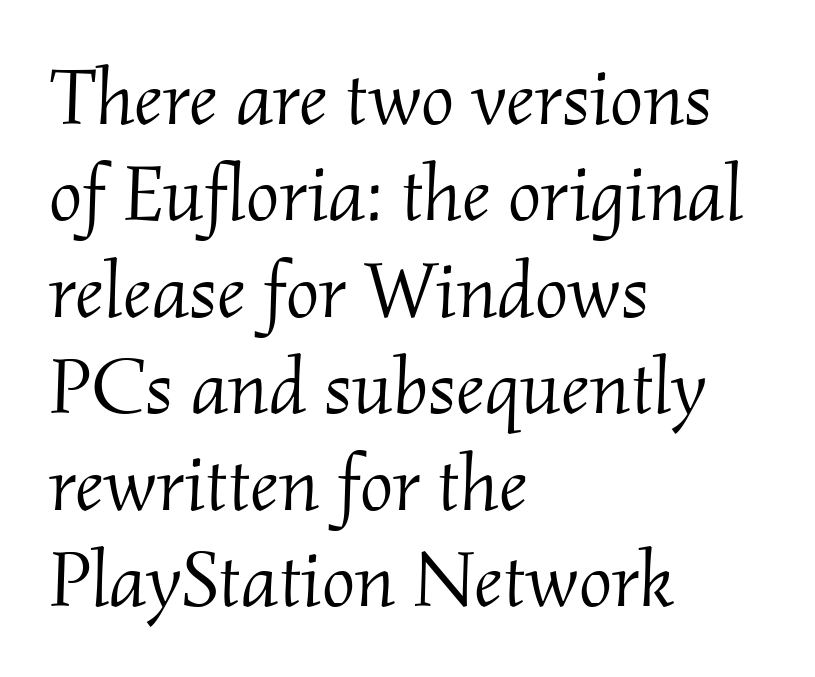
Q: Is the text bold? A: No.
Q: Is the text italic (slanted)? A: Yes, it leans right by about 2 degrees.
Q: Is the typeface a serif or a sans-serif typeface? A: Serif.
Q: Is the text underlined? A: No.
Q: How is the paragraph aligned? A: Left-aligned.
Q: Is the spacing between letters normal or unusually wide? A: Normal.
Q: Width (condensed, normal, or wide)? A: Normal.
Q: Stroke contrast? A: Medium.
Q: x-height? A: Small.
Q: Monospaced? A: No.
